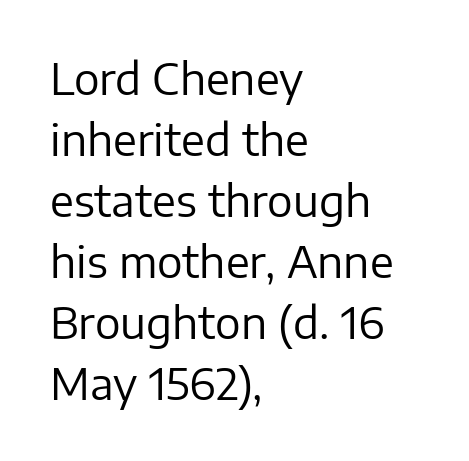
{"serif": "no", "italic": "no", "bold": "no", "weight": "regular", "width": "normal", "stroke_contrast": "low", "x_height": "medium", "monospaced": "no", "underline": "no", "align": "left", "line_spacing": "normal", "line_spacing_ratio": 1.42, "letter_spacing": "normal", "letter_spacing_em": 0.0, "glyph_px": 43}
